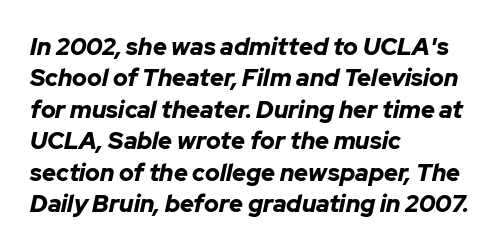
The image shows 24 px bold type, italic (leaning right); set left-aligned, normal line spacing (1.31x), normal letter spacing, not underlined.
